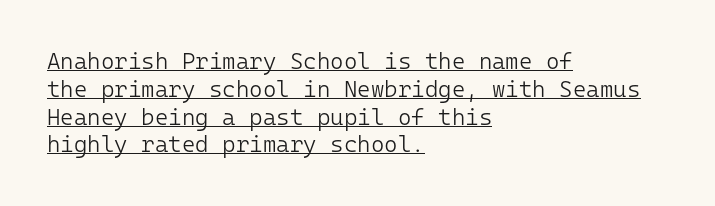
The image shows 23 px text type, upright; set left-aligned, line spacing 1.21x, normal letter spacing, underlined.
